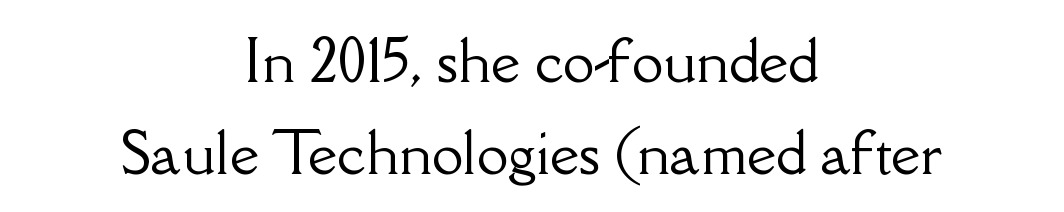
Q: Is the text italic (slanted)? A: No, it is upright.
Q: Is the typeface a serif or a sans-serif typeface? A: Serif.
Q: Is the text underlined? A: No.
Q: How is the paragraph aligned? A: Centered.
Q: Is the spacing between letters normal or unusually wide? A: Normal.
Q: Is the spacing between lines tight, normal or loose? A: Normal.
Q: Width (condensed, normal, or wide)? A: Normal.
Q: Stroke contrast? A: Low.
Q: x-height? A: Small.
Q: Monospaced? A: No.
